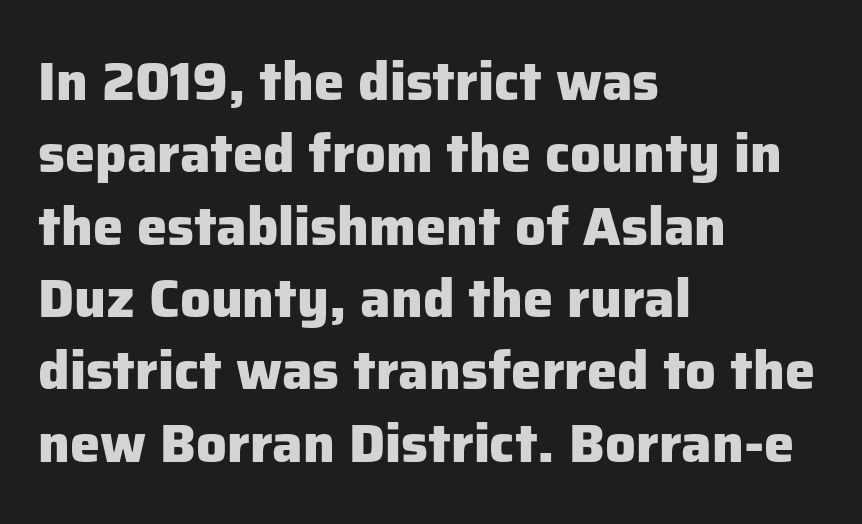
{"serif": "no", "italic": "no", "bold": "yes", "weight": "heavy", "width": "normal", "stroke_contrast": "low", "x_height": "medium", "monospaced": "no", "underline": "no", "align": "left", "line_spacing": "normal", "line_spacing_ratio": 1.34, "letter_spacing": "normal", "letter_spacing_em": 0.0, "glyph_px": 54}
